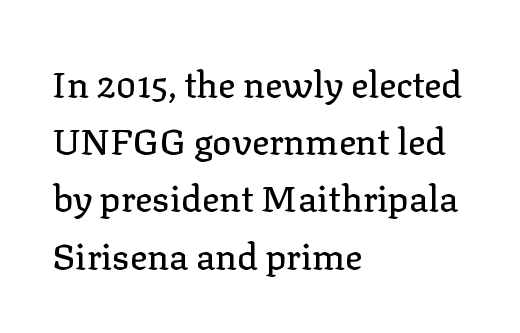
When letters stand straight like this, we call the style roman or upright. The rag falls on the right side of this text block. Is this a fixed-width face? No — the glyphs have proportional, varying widths. No word sits above an underline.
